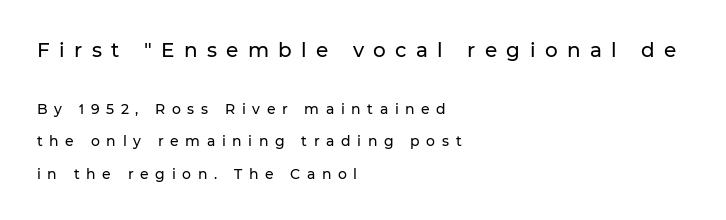
The image shows 20 px text type, upright; set left-aligned, loose line spacing (2.33x), unusually wide letter spacing (+0.47 em), not underlined; the first (top) block is 1.43x larger.
